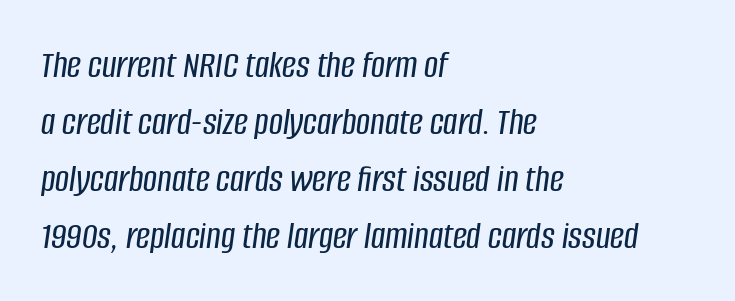
Q: Is the text italic (slanted)? A: Yes, it leans right by about 8 degrees.
Q: Is the text underlined? A: No.
Q: How is the paragraph aligned? A: Left-aligned.
Q: Is the spacing between letters normal or unusually wide? A: Normal.
Q: Is the spacing between lines tight, normal or loose? A: Normal.
Q: Width (condensed, normal, or wide)? A: Condensed.
Q: Stroke contrast? A: Low.
Q: x-height? A: Large.
Q: Monospaced? A: No.
